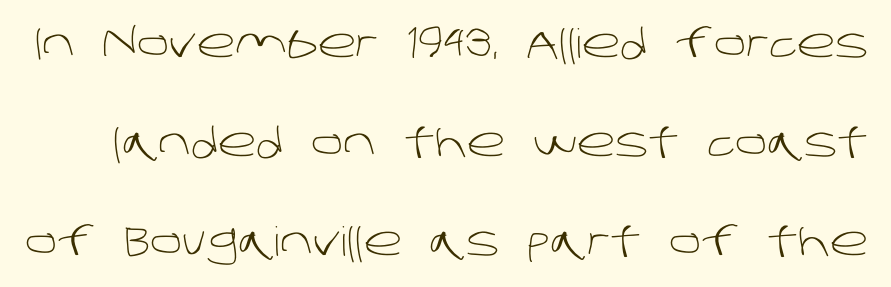
Do the characters align in a grid? No, the font is proportional. Descenders hang freely into open space. The typesetting does not lean heavy: it is not bold. This rendering leaves character spacing at its baseline value.
